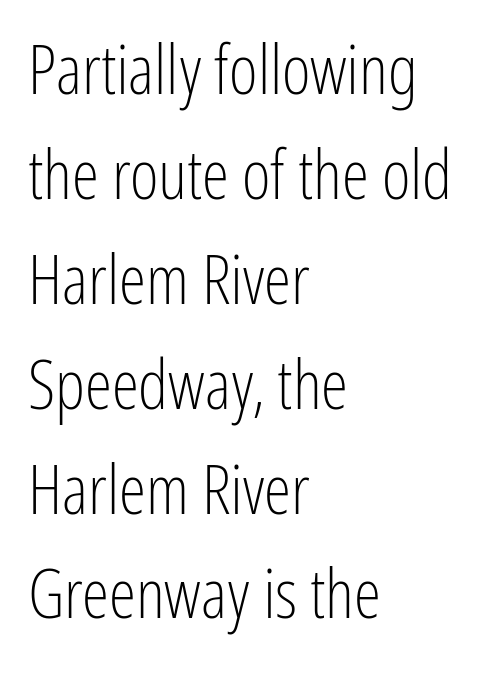
{"serif": "no", "italic": "no", "bold": "no", "weight": "light", "width": "condensed", "stroke_contrast": "low", "x_height": "medium", "monospaced": "no", "underline": "no", "align": "left", "line_spacing": "normal", "line_spacing_ratio": 1.52, "letter_spacing": "normal", "letter_spacing_em": 0.0, "glyph_px": 69}
